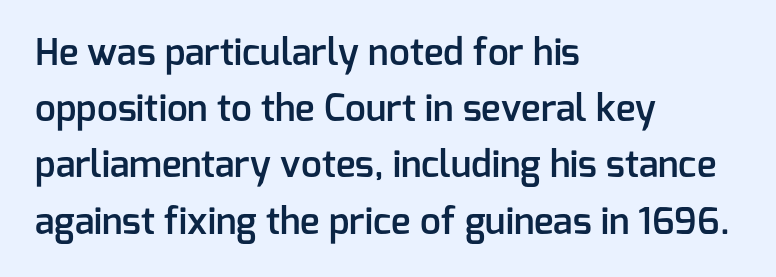
The image shows 37 px semibold sans-serif type, upright; set left-aligned, normal line spacing (1.52x), normal letter spacing, not underlined; low stroke contrast and a medium x-height.
